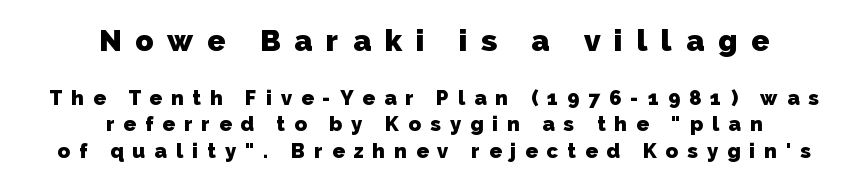
The letters advance in unequal steps, a hallmark of proportional type. Has an underline been added? It has not. Caption: bold face, heavy strokes. Is this a sans? Yes — the strokes have no serifs.
